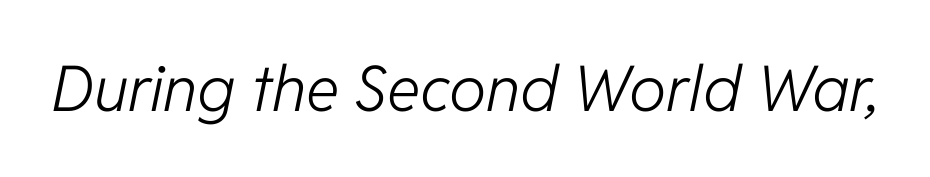
The passage shown is typed in a proportional face where columns would drift. Glance below the letters and you will spot only blank space. Unbolded letterforms with no extra heft. What stands out about the letter spacing? Nothing — it is the standard amount. The specimen reads as italic at a glance.
